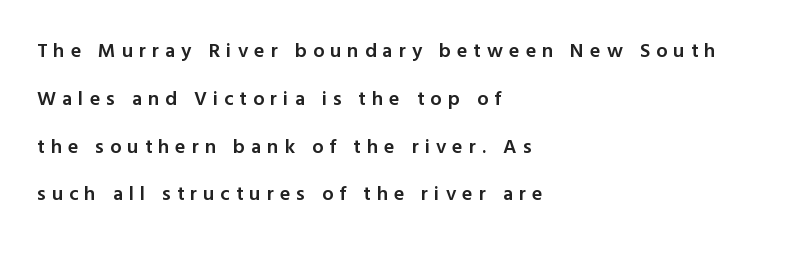
Q: Is the text bold? A: Semi-bold.
Q: Is the text italic (slanted)? A: No, it is upright.
Q: Is the text underlined? A: No.
Q: How is the paragraph aligned? A: Left-aligned.
Q: Is the spacing between letters normal or unusually wide? A: Unusually wide.
Q: Is the spacing between lines tight, normal or loose? A: Loose.
